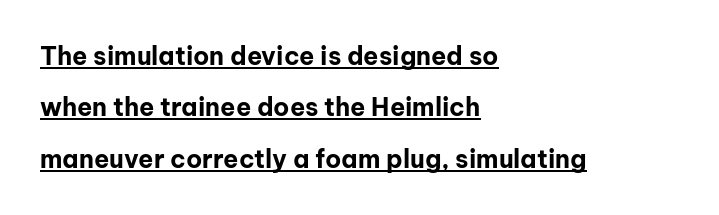
The image shows 25 px bold type, upright; set left-aligned, loose line spacing (2.06x), normal letter spacing, underlined.
